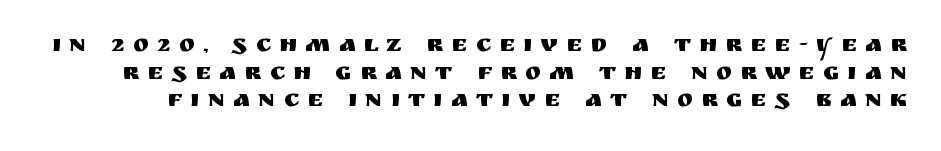
Whoever set this chose condensed vertical rhythm over breathing room. The space beneath each line is pristine and unruled. The letters are spread apart with noticeably loose tracking. If you drew a line through each stem, it would be perfectly vertical.
